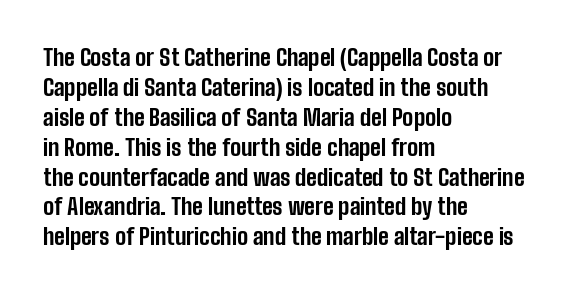
{"italic": "no", "bold": "yes", "underline": "no", "align": "left", "line_spacing": "normal", "line_spacing_ratio": 1.3, "letter_spacing": "normal", "letter_spacing_em": 0.0, "glyph_px": 23}
